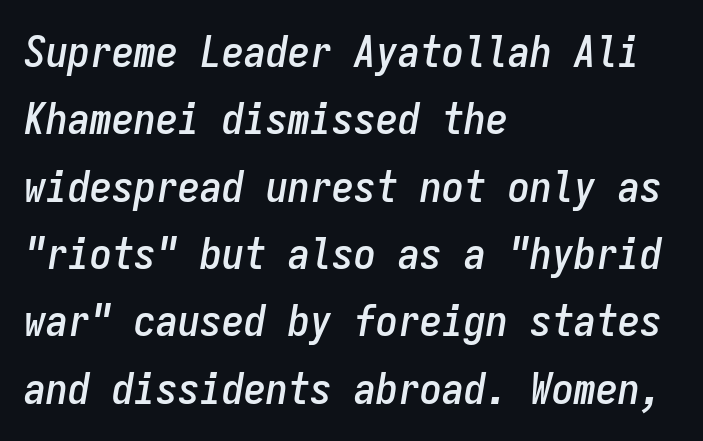
The image shows 44 px condensed type, italic (leaning right), monospaced; set left-aligned, normal line spacing (1.53x), normal letter spacing, not underlined; low stroke contrast and a medium x-height.
